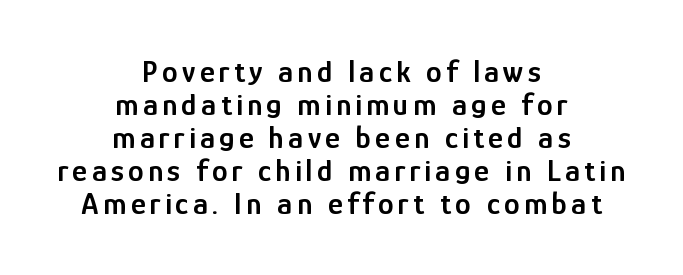
{"serif": "no", "italic": "no", "bold": "semi", "weight": "semibold", "width": "condensed", "stroke_contrast": "low", "x_height": "medium", "monospaced": "no", "underline": "no", "align": "center", "line_spacing": "tight", "line_spacing_ratio": 1.03, "glyph_px": 32}
